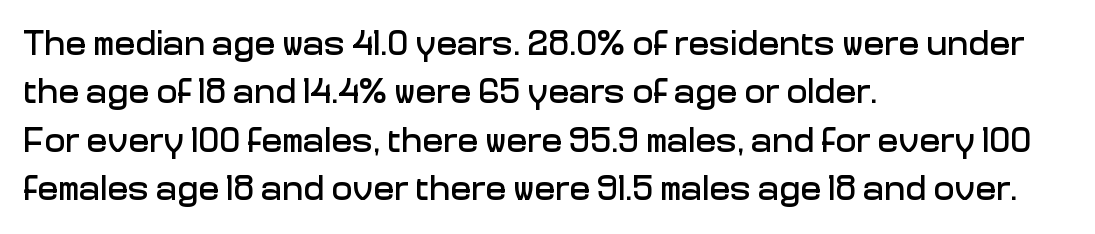
The image shows 35 px sans-serif type, upright; set left-aligned, normal line spacing (1.38x), normal letter spacing, not underlined; low stroke contrast and a medium x-height.
